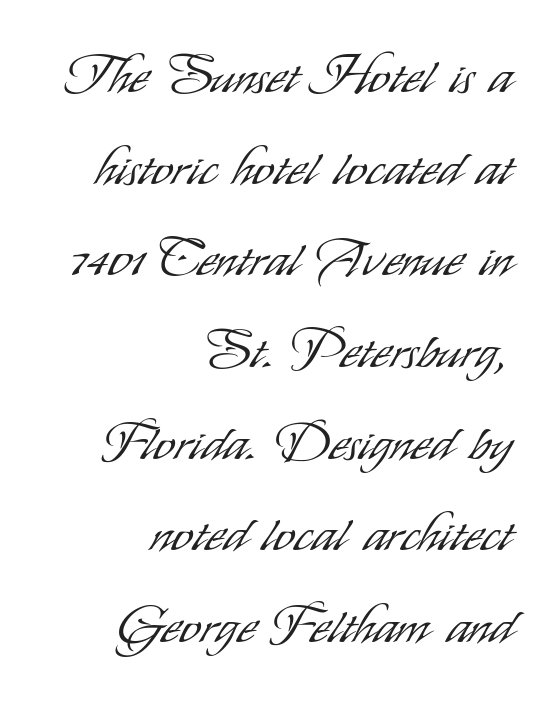
{"serif": "no", "bold": "no", "weight": "light", "width": "condensed", "stroke_contrast": "low", "x_height": "small", "monospaced": "no", "underline": "no", "align": "right", "line_spacing_ratio": 1.73, "letter_spacing": "normal", "letter_spacing_em": 0.0, "glyph_px": 53}
